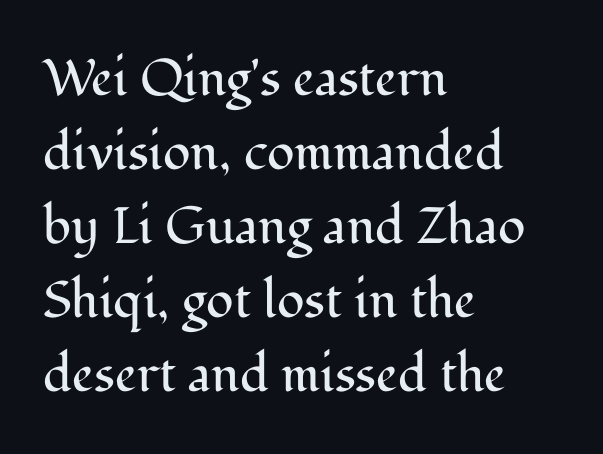
The image shows 51 px regular-weight serif type, upright; set left-aligned, normal line spacing (1.45x), normal letter spacing, not underlined; medium stroke contrast and a medium x-height.
